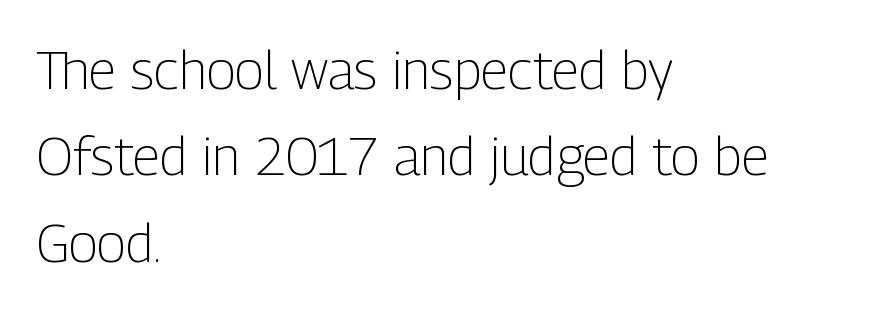
Varying glyph widths throughout — classic text-font behaviour. Each row of text sits above clean, open space. Caption: standard tracking, unaltered. Regarding leading, the lines here are spaced in the standard way. Regarding serifs, this sample does without them.
